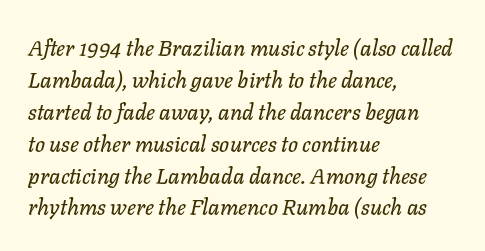
Does extra space separate the letters? No, they use regular spacing. The font's italic variant was chosen for this text. Line beginnings align vertically; line endings do not. The glyphs are unaccompanied by any horizontal stroke below them. Interline gaps are of average width in this sample.
